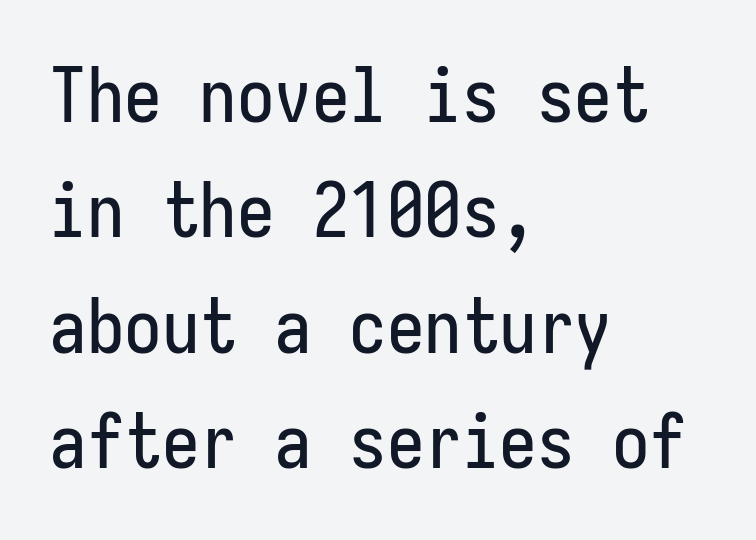
The image shows 75 px condensed sans-serif type, upright, monospaced; set left-aligned, normal line spacing (1.54x), normal letter spacing, not underlined; low stroke contrast and a medium x-height.
